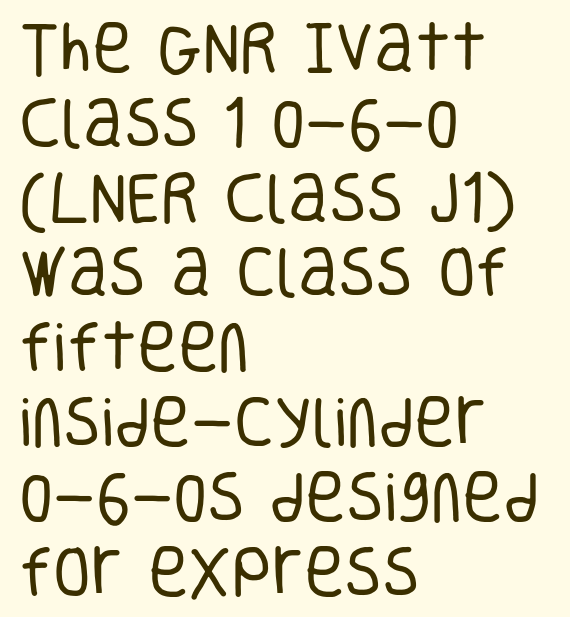
{"serif": "no", "italic": "no", "bold": "no", "weight": "regular", "width": "condensed", "stroke_contrast": "low", "x_height": "large", "monospaced": "no", "underline": "no", "align": "left", "line_spacing": "normal", "line_spacing_ratio": 1.36, "letter_spacing": "normal", "letter_spacing_em": 0.0, "glyph_px": 55}
